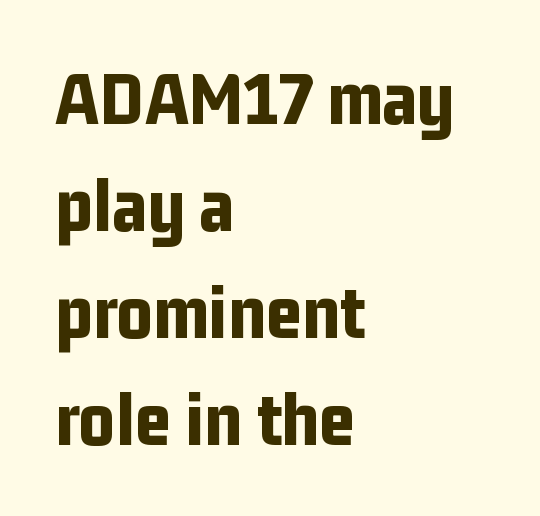
A clean baseline with only descenders dipping below it. The typography opts for an upright posture over an oblique one. Vertical spacing — default. The typeface chosen for these lines omits serifs.
